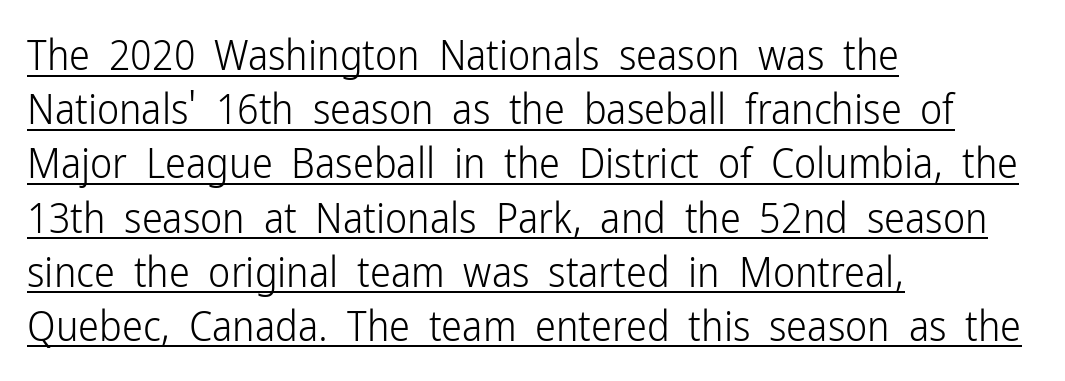
{"serif": "no", "italic": "no", "bold": "no", "weight": "light", "width": "condensed", "stroke_contrast": "low", "x_height": "medium", "monospaced": "no", "underline": "yes", "align": "left", "line_spacing": "normal", "line_spacing_ratio": 1.29, "letter_spacing": "normal", "letter_spacing_em": 0.0, "glyph_px": 42}
